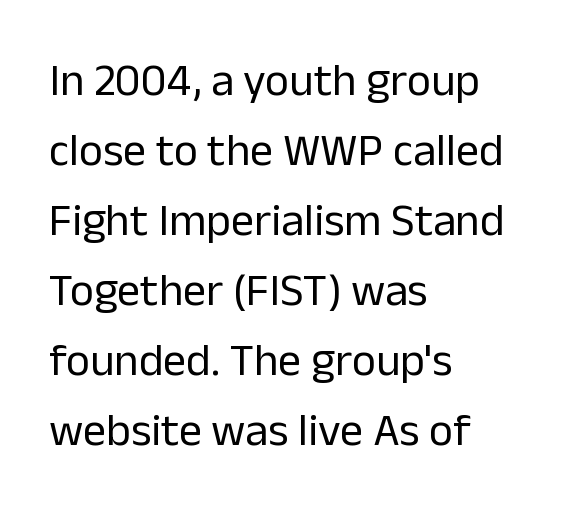
{"serif": "no", "italic": "no", "bold": "no", "weight": "regular", "width": "normal", "stroke_contrast": "low", "x_height": "medium", "monospaced": "no", "underline": "no", "align": "left", "line_spacing": "normal", "line_spacing_ratio": 1.52, "letter_spacing": "normal", "letter_spacing_em": 0.0, "glyph_px": 46}
